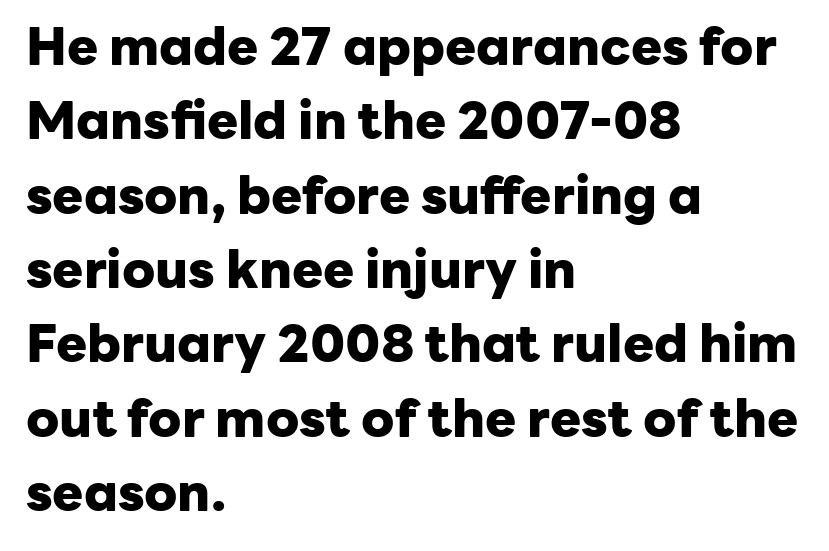
{"serif": "no", "italic": "no", "bold": "yes", "weight": "heavy", "width": "normal", "stroke_contrast": "low", "x_height": "medium", "monospaced": "no", "underline": "no", "align": "left", "line_spacing": "normal", "line_spacing_ratio": 1.43, "letter_spacing": "normal", "letter_spacing_em": 0.0, "glyph_px": 52}
